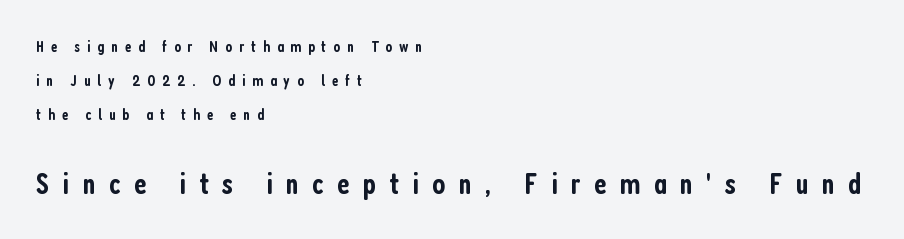
{"serif": "no", "italic": "no", "bold": "semi", "weight": "semibold", "width": "condensed", "stroke_contrast": "low", "x_height": "medium", "monospaced": "no", "underline": "no", "align": "left", "line_spacing": "loose", "line_spacing_ratio": 2.13, "letter_spacing": "wide", "letter_spacing_em": 0.43, "larger_block": "second", "size_ratio": 1.94, "glyph_px": 31}
